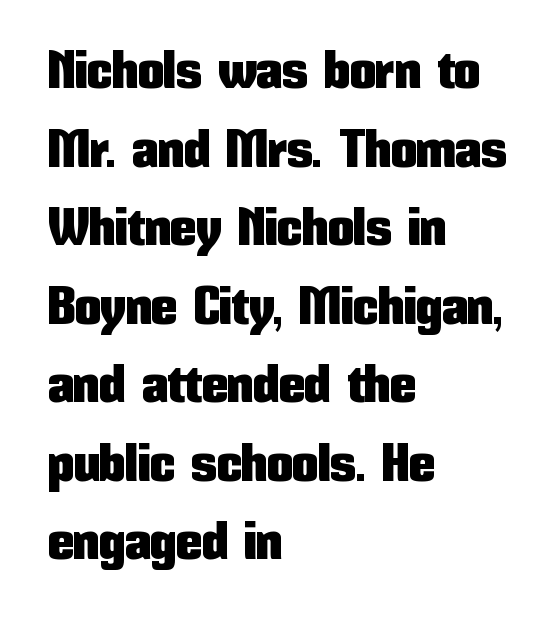
The image shows 52 px condensed sans-serif type, upright; set left-aligned, normal line spacing (1.51x), normal letter spacing, not underlined; low stroke contrast and a medium x-height.
